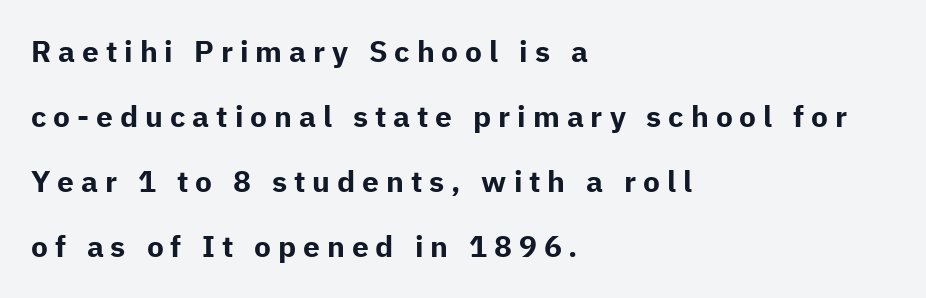
The zone under the glyphs is completely vacant. Classification — sans serif. Typesetter's note: full bold, strokes at maximum text heaviness. What stands out about the letter spacing? Its width — letters are far apart.
